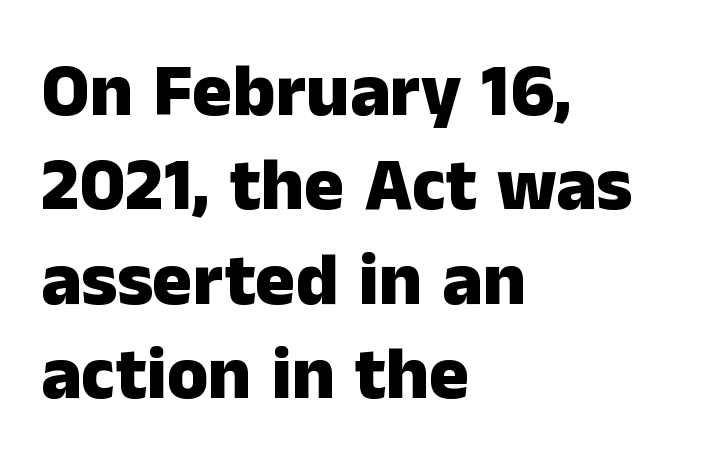
The image shows 75 px heavy sans-serif type, upright; set left-aligned, normal line spacing (1.26x), normal letter spacing, not underlined; low stroke contrast and a medium x-height.
